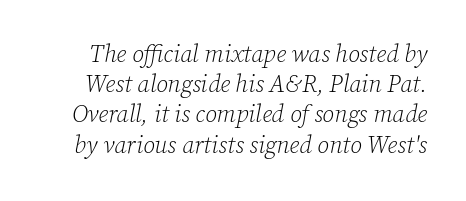
The image shows 24 px text type, italic (leaning right); set normal line spacing (1.26x), normal letter spacing, not underlined.
